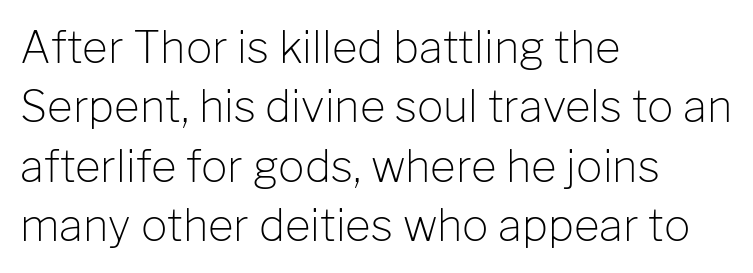
The image shows 44 px light sans-serif type, upright; set left-aligned, normal line spacing (1.35x), normal letter spacing, not underlined; low stroke contrast and a medium x-height.
